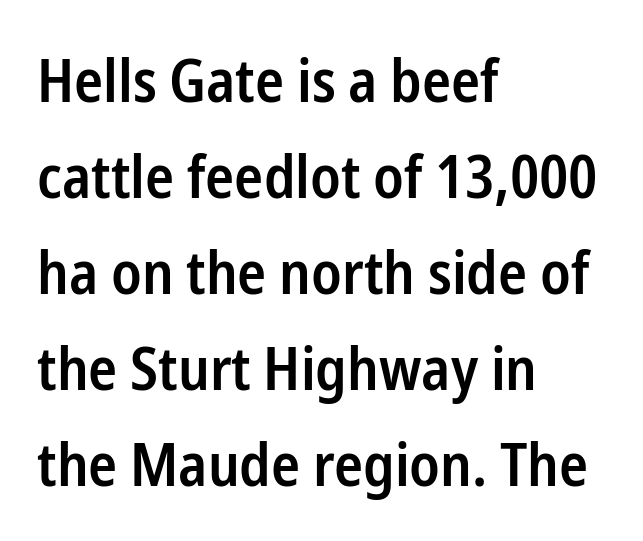
Q: Is the text bold? A: Semi-bold.
Q: Is the text italic (slanted)? A: No, it is upright.
Q: Is the typeface a serif or a sans-serif typeface? A: Sans-serif.
Q: Is the text underlined? A: No.
Q: How is the paragraph aligned? A: Left-aligned.
Q: Is the spacing between letters normal or unusually wide? A: Normal.
Q: Is the spacing between lines tight, normal or loose? A: Normal.
Q: Width (condensed, normal, or wide)? A: Condensed.
Q: Stroke contrast? A: Low.
Q: x-height? A: Medium.
Q: Monospaced? A: No.
